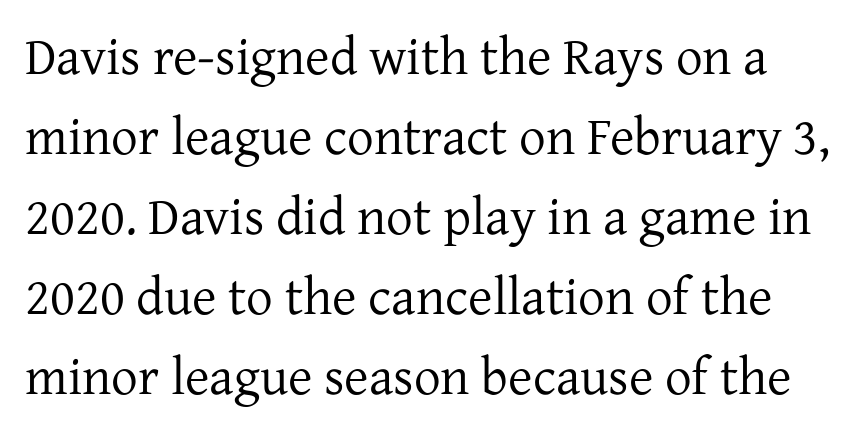
Q: Is the text bold? A: No.
Q: Is the text italic (slanted)? A: No, it is upright.
Q: Is the typeface a serif or a sans-serif typeface? A: Serif.
Q: Is the text underlined? A: No.
Q: Is the spacing between letters normal or unusually wide? A: Normal.
Q: Is the spacing between lines tight, normal or loose? A: Normal.
Q: Width (condensed, normal, or wide)? A: Normal.
Q: Stroke contrast? A: Low.
Q: x-height? A: Medium.
Q: Monospaced? A: No.
